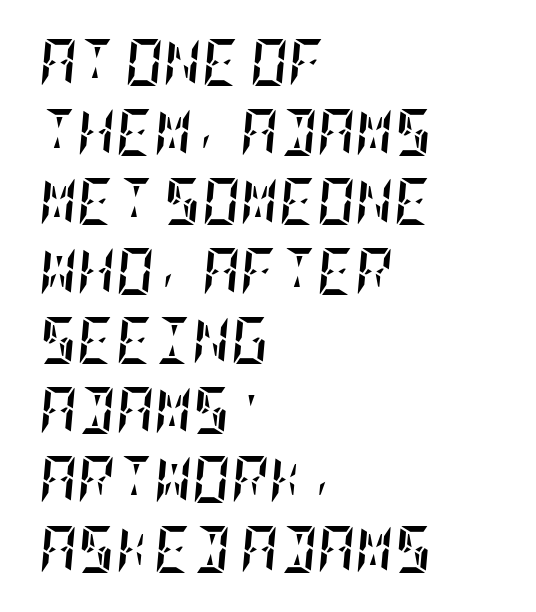
Style check: oblique. Honestly, the letter spacing is just normal — you wouldn't notice it. In terms of leading, this rendering sits right in the middle. Casual observation: everything's shoved over to the left.
